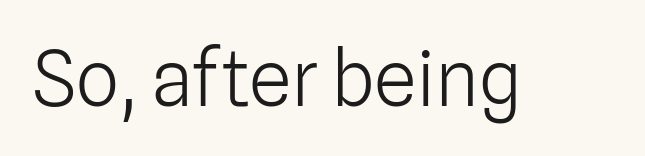
Q: Is the text bold? A: No.
Q: Is the text italic (slanted)? A: No, it is upright.
Q: Is the typeface a serif or a sans-serif typeface? A: Sans-serif.
Q: Is the text underlined? A: No.
Q: Is the spacing between letters normal or unusually wide? A: Normal.
Q: Width (condensed, normal, or wide)? A: Normal.
Q: Stroke contrast? A: Low.
Q: x-height? A: Medium.
Q: Monospaced? A: No.
